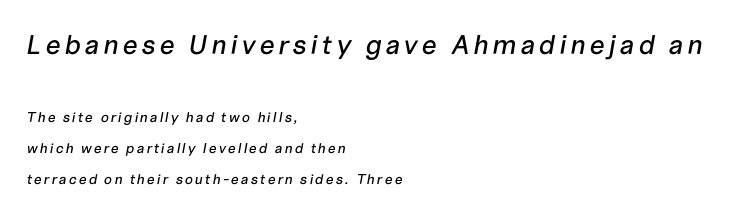
The glyphs are unaccompanied by any horizontal stroke below them. The first block has been scaled up relative to the second. A classic flush-left, rag-right setting is used for this passage. This sample uses an oblique cut, with every glyph tilted off the vertical. Airy leading.
